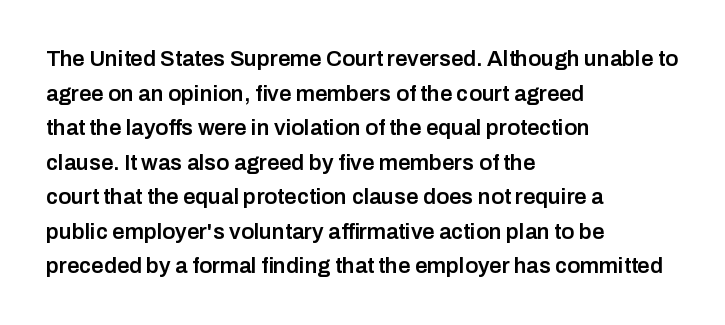
The image shows 22 px text type, upright; set left-aligned, normal line spacing (1.57x), normal letter spacing, not underlined.
